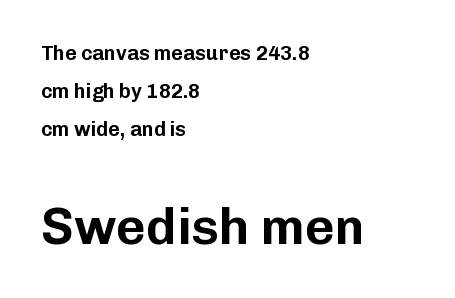
{"serif": "no", "italic": "no", "width": "normal", "stroke_contrast": "low", "x_height": "medium", "monospaced": "no", "underline": "no", "align": "left", "line_spacing": "loose", "line_spacing_ratio": 1.9, "letter_spacing": "normal", "letter_spacing_em": 0.0, "larger_block": "second", "size_ratio": 2.55, "glyph_px": 51}
